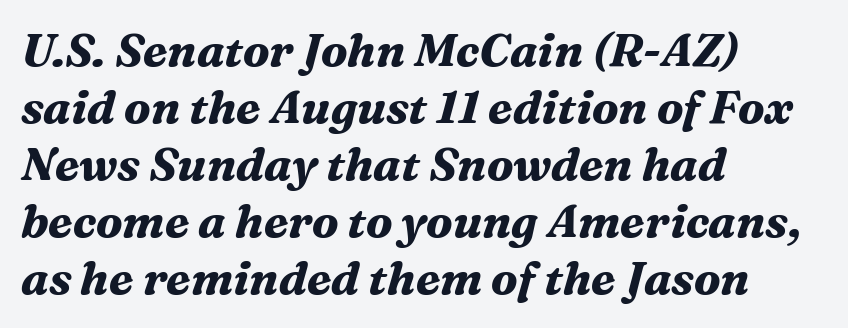
{"serif": "yes", "italic": "yes", "lean": "right", "slant_degrees": 16, "bold": "yes", "weight": "bold", "width": "normal", "stroke_contrast": "medium", "x_height": "medium", "monospaced": "no", "underline": "no", "align": "left", "line_spacing_ratio": 1.24, "letter_spacing": "normal", "letter_spacing_em": 0.0, "glyph_px": 46}
